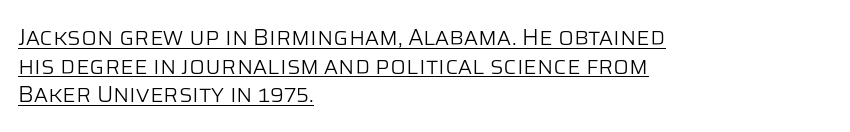
Q: Is the text bold? A: No.
Q: Is the text italic (slanted)? A: No, it is upright.
Q: Is the text underlined? A: Yes.
Q: How is the paragraph aligned? A: Left-aligned.
Q: Is the spacing between letters normal or unusually wide? A: Normal.
Q: Is the spacing between lines tight, normal or loose? A: Normal.
